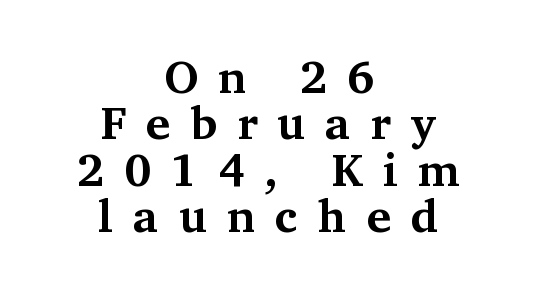
The lines in this sample share a center point and differ in where they start and stop. Beneath every word, the page is bare. Unlike a clean sans, this face finishes its strokes with serifs. The letters advance in unequal steps, a hallmark of proportional type. One glance says dense: line gaps are narrower than usual.
